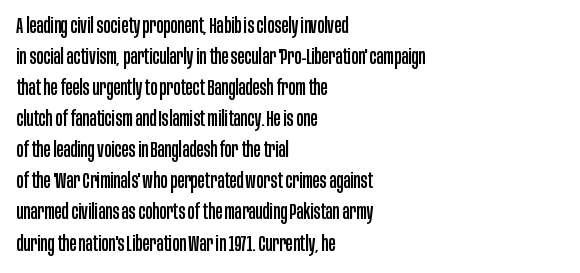
The image shows 21 px text type, upright; set left-aligned, normal line spacing (1.48x), normal letter spacing, not underlined.
